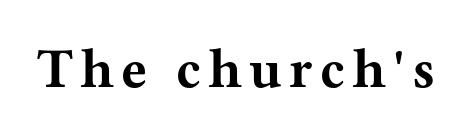
Q: Is the text bold? A: Yes.
Q: Is the text italic (slanted)? A: No, it is upright.
Q: Is the typeface a serif or a sans-serif typeface? A: Serif.
Q: Is the text underlined? A: No.
Q: Width (condensed, normal, or wide)? A: Wide.
Q: Stroke contrast? A: Medium.
Q: x-height? A: Medium.
Q: Monospaced? A: No.
